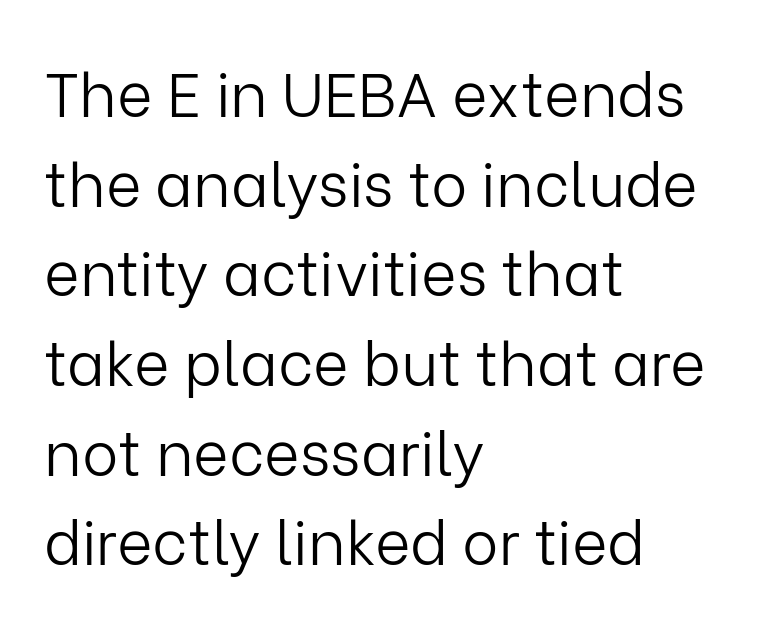
The glyphs are unaccompanied by any horizontal stroke below them. Ascenders rise straight up at ninety degrees. Think of a printed novel: that variable character pitch is what you see here. The leading is moderate, giving the passage an even texture.
